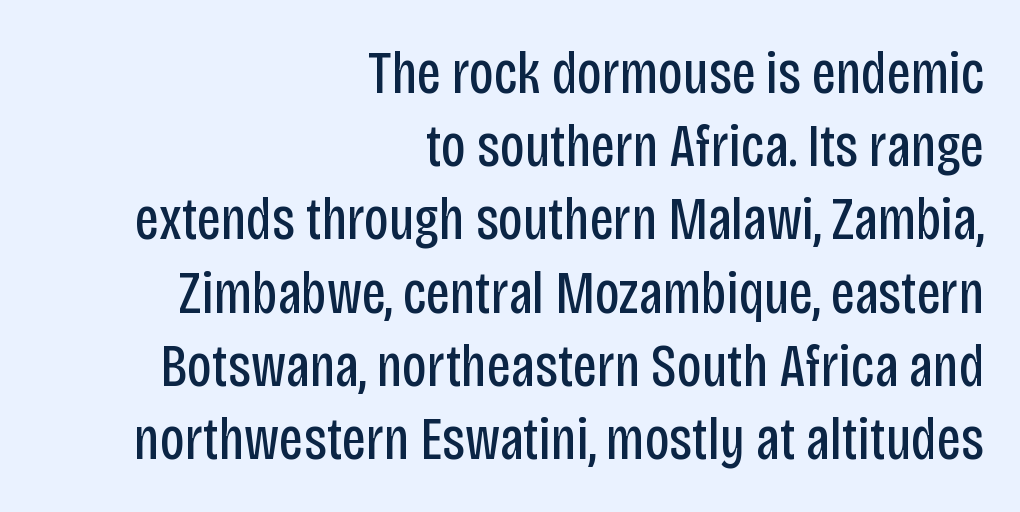
{"serif": "no", "italic": "no", "bold": "no", "weight": "regular", "width": "condensed", "stroke_contrast": "low", "x_height": "large", "monospaced": "no", "underline": "no", "align": "right", "line_spacing_ratio": 1.2, "letter_spacing": "normal", "letter_spacing_em": 0.0, "glyph_px": 61}
